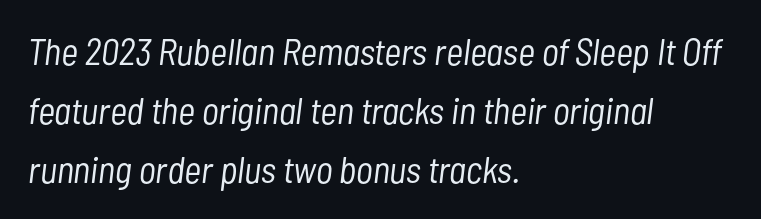
The image shows 37 px light, condensed type, italic (leaning right); set left-aligned, normal line spacing (1.59x), normal letter spacing, not underlined; low stroke contrast and a medium x-height.
